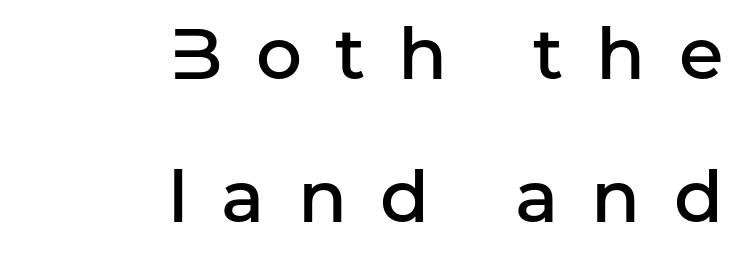
The image shows 72 px semibold sans-serif type, upright; set right-aligned, loose line spacing (1.99x), unusually wide letter spacing (+0.46 em), not underlined; low stroke contrast and a medium x-height.
